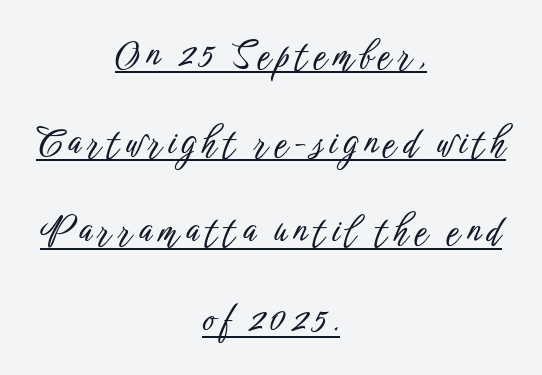
{"serif": "no", "width": "condensed", "stroke_contrast": "low", "x_height": "medium", "monospaced": "no", "underline": "yes", "align": "center", "line_spacing": "loose", "line_spacing_ratio": 2.45, "glyph_px": 36}
